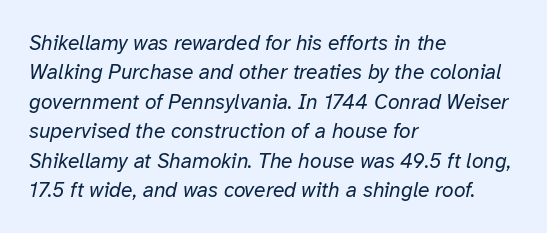
{"italic": "yes", "lean": "right", "slant_degrees": 12, "bold": "no", "underline": "no", "align": "left", "line_spacing": "normal", "line_spacing_ratio": 1.4, "letter_spacing": "normal", "letter_spacing_em": 0.0, "glyph_px": 21}
